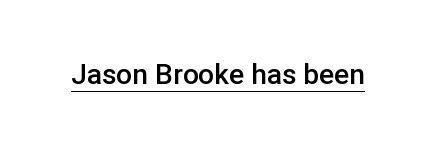
{"serif": "no", "italic": "no", "bold": "semi", "weight": "semibold", "width": "normal", "stroke_contrast": "low", "x_height": "medium", "monospaced": "no", "underline": "yes", "letter_spacing": "normal", "letter_spacing_em": 0.0, "glyph_px": 28}
